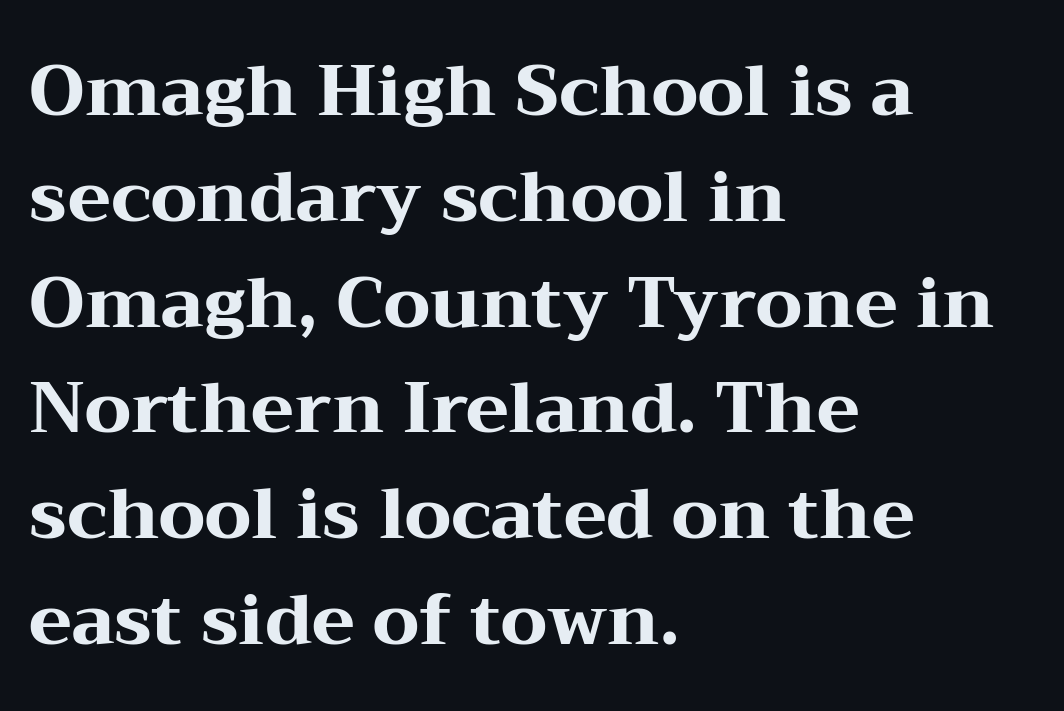
The image shows 71 px heavy, wide serif type, upright; set left-aligned, normal line spacing (1.49x), normal letter spacing, not underlined; medium stroke contrast and a medium x-height.
